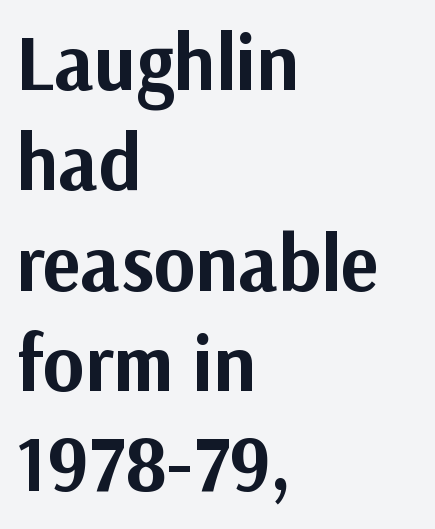
The image shows 79 px bold sans-serif type, upright; set left-aligned, normal line spacing (1.27x), normal letter spacing, not underlined; medium stroke contrast and a medium x-height.
